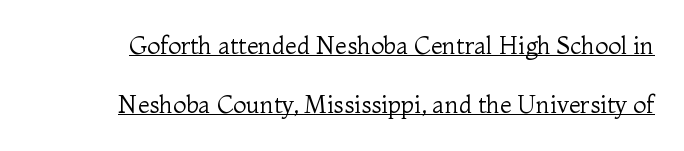
{"italic": "no", "bold": "no", "underline": "yes", "line_spacing": "loose", "line_spacing_ratio": 2.46, "letter_spacing": "normal", "letter_spacing_em": 0.0, "glyph_px": 24}
